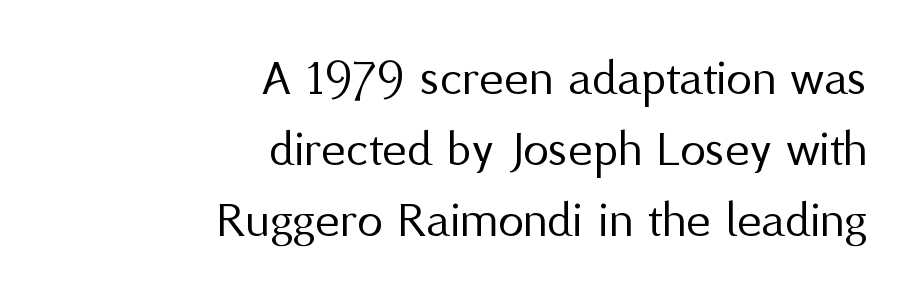
The image shows 52 px regular-weight sans-serif type, upright; set right-aligned, normal line spacing (1.37x), normal letter spacing, not underlined; medium stroke contrast and a medium x-height.
